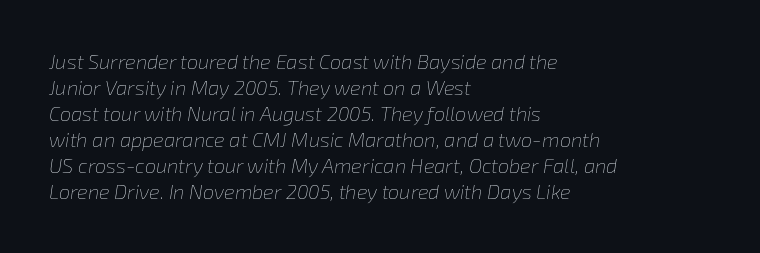
Q: Is the text bold? A: No.
Q: Is the text italic (slanted)? A: Yes, it leans right by about 8 degrees.
Q: Is the text underlined? A: No.
Q: How is the paragraph aligned? A: Left-aligned.
Q: Is the spacing between letters normal or unusually wide? A: Normal.
Q: Is the spacing between lines tight, normal or loose? A: Normal.
